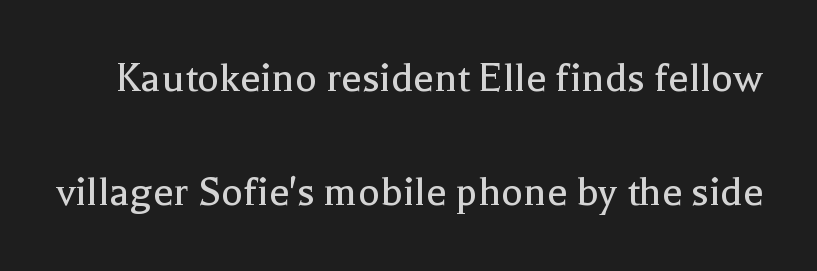
{"serif": "yes", "italic": "no", "bold": "no", "weight": "regular", "width": "normal", "x_height": "medium", "monospaced": "no", "underline": "no", "line_spacing": "loose", "line_spacing_ratio": 2.48, "letter_spacing": "normal", "letter_spacing_em": 0.0, "glyph_px": 46}
